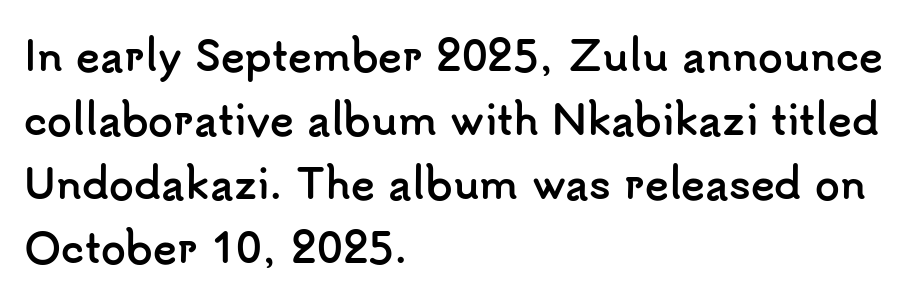
The image shows 40 px semibold sans-serif type, upright; set left-aligned, normal line spacing (1.6x), normal letter spacing, not underlined; low stroke contrast and a small x-height.
